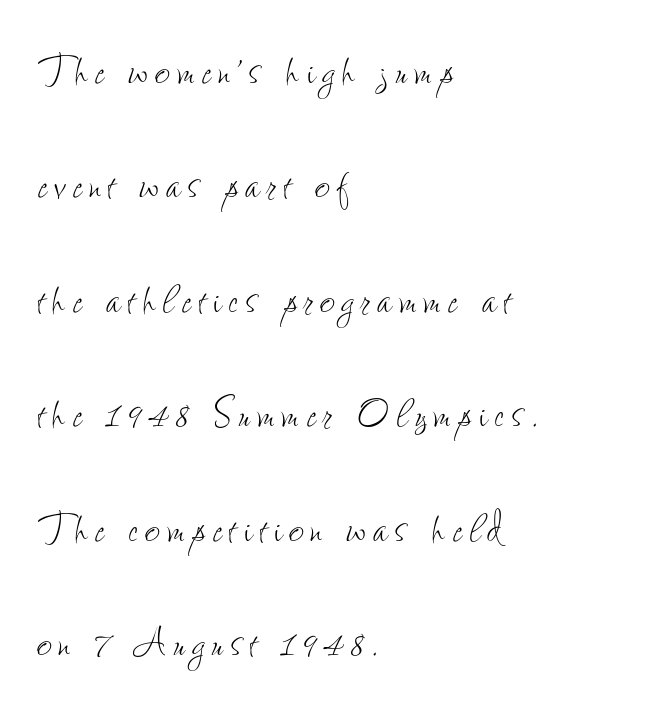
Summary of vertical rhythm: relaxed, with wide interline spacing. No word sits above an underline. These glyphs show unthickened strokes, regular width or finer.
